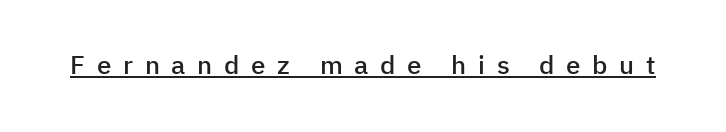
The image shows 26 px text type, upright; set unusually wide letter spacing (+0.45 em), underlined.
